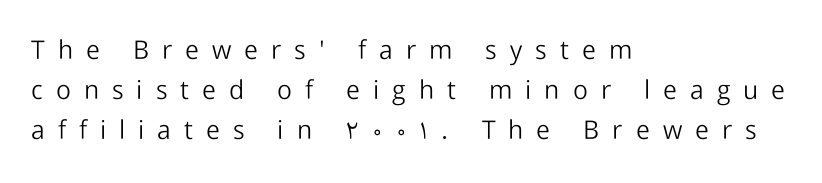
The image shows 26 px text type, upright; set left-aligned, normal line spacing (1.53x), unusually wide letter spacing (+0.5 em), not underlined.
